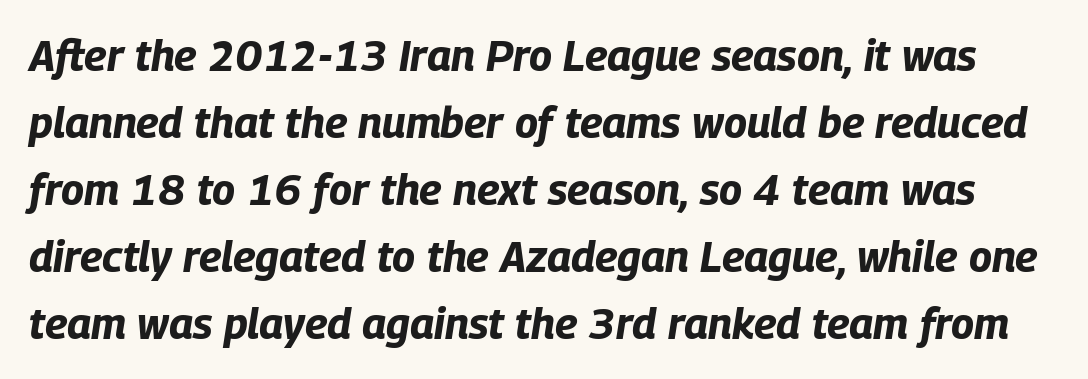
{"italic": "yes", "lean": "right", "slant_degrees": 9, "bold": "yes", "weight": "bold", "width": "condensed", "stroke_contrast": "low", "x_height": "large", "monospaced": "no", "underline": "no", "line_spacing": "normal", "line_spacing_ratio": 1.56, "letter_spacing": "normal", "letter_spacing_em": 0.0, "glyph_px": 43}
